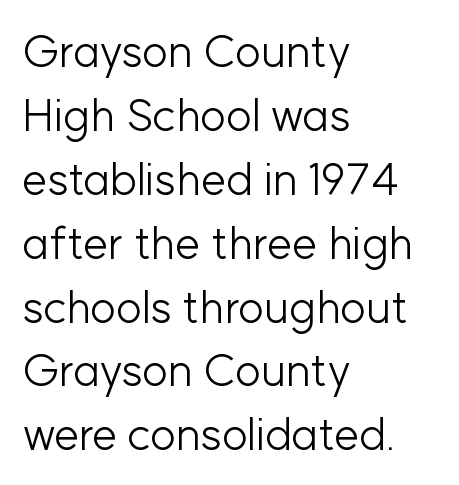
The image shows 45 px light sans-serif type, upright; set left-aligned, normal line spacing (1.42x), normal letter spacing, not underlined; low stroke contrast and a medium x-height.
